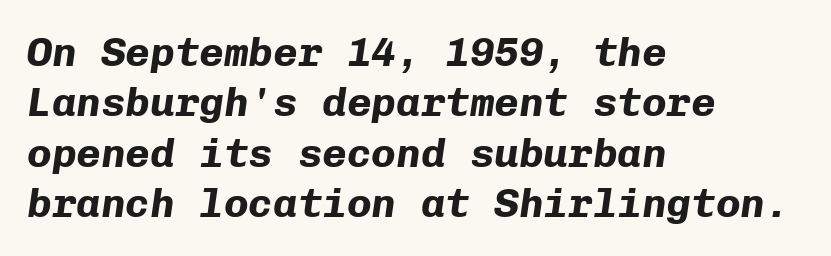
{"italic": "yes", "lean": "right", "slant_degrees": 8, "bold": "yes", "weight": "bold", "width": "normal", "stroke_contrast": "low", "x_height": "medium", "monospaced": "yes", "underline": "no", "align": "left", "line_spacing_ratio": 1.23, "letter_spacing": "normal", "letter_spacing_em": 0.0, "glyph_px": 41}
